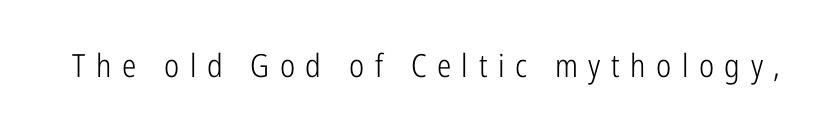
{"serif": "no", "italic": "no", "bold": "no", "weight": "light", "width": "condensed", "stroke_contrast": "low", "x_height": "medium", "monospaced": "no", "underline": "no", "letter_spacing": "wide", "letter_spacing_em": 0.33, "glyph_px": 32}
